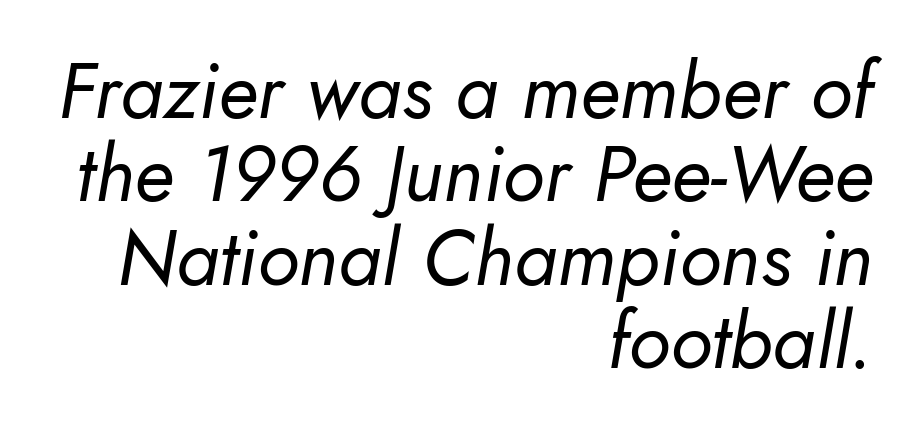
There's an unmistakable incline to the writing here. Closely set lines give the paragraph a compact silhouette. Lines of text with bare space underneath. Is this a fixed-width face? No — the glyphs have proportional, varying widths. What stands out about the letter spacing? Nothing — it is the standard amount.
